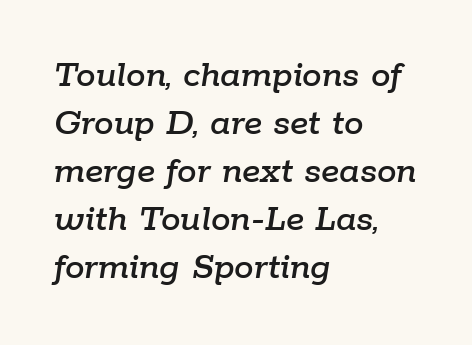
Q: Is the text italic (slanted)? A: Yes, it leans right by about 9 degrees.
Q: Is the text underlined? A: No.
Q: How is the paragraph aligned? A: Left-aligned.
Q: Is the spacing between letters normal or unusually wide? A: Normal.
Q: Width (condensed, normal, or wide)? A: Normal.
Q: Stroke contrast? A: Low.
Q: x-height? A: Medium.
Q: Monospaced? A: No.
